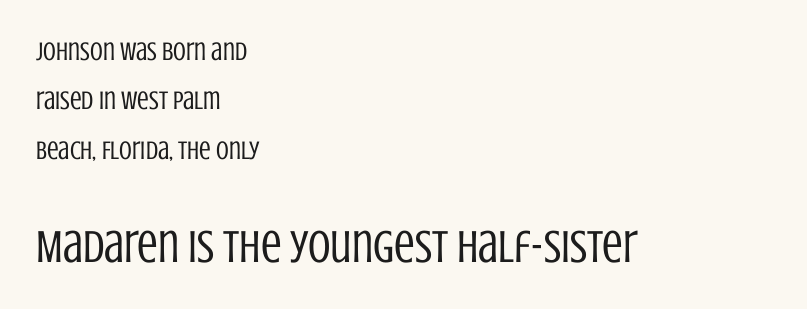
Words float on clear page, feet unadorned. The second block has been scaled up relative to the first. Each letter keeps its own natural width here, so spacing adapts to shape. This sample trades compactness for vertical openness between lines. The typesetter chose a ragged-right arrangement here.
